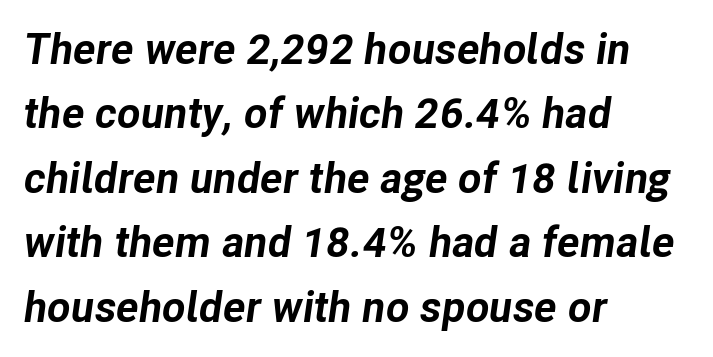
Quick note: italic. Visually the block forms a straight wall on the left and a jagged coastline on the right. The designer left line spacing at the default. Check the space under the baseline: it is left empty. The tracking reads as untouched default to a designer's eye.
